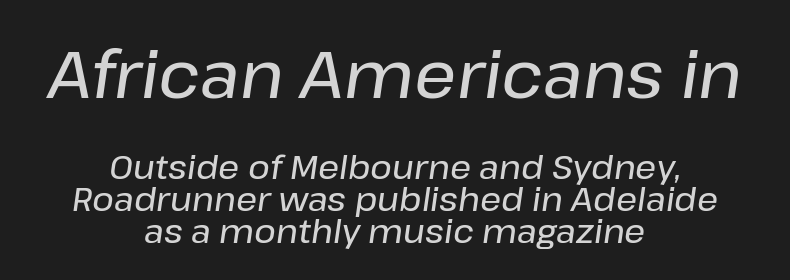
The image shows 66 px text type, italic (leaning right); set centered, tight line spacing (0.96x), normal letter spacing, not underlined; the first (top) block is 2.0x larger; low stroke contrast and a medium x-height.
